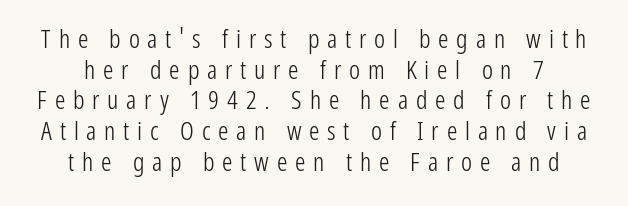
Weight: not bold — regular or lighter. A roman cut, with each character standing at attention. Decoration check: the copy has no underline. Letter spacing: wide.
